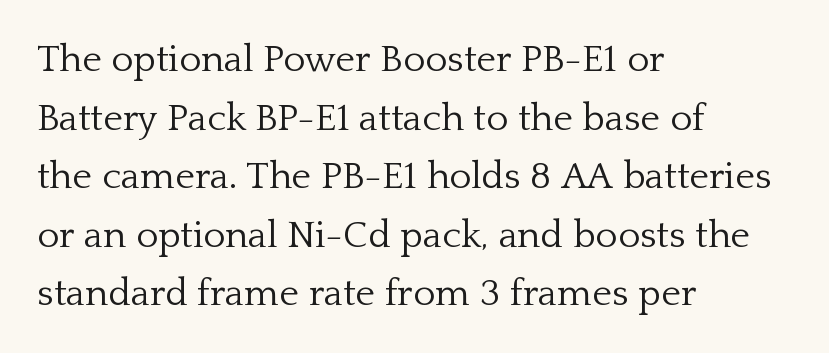
Q: Is the text bold? A: No.
Q: Is the text italic (slanted)? A: No, it is upright.
Q: Is the typeface a serif or a sans-serif typeface? A: Serif.
Q: Is the text underlined? A: No.
Q: How is the paragraph aligned? A: Left-aligned.
Q: Is the spacing between letters normal or unusually wide? A: Normal.
Q: Is the spacing between lines tight, normal or loose? A: Normal.
Q: Width (condensed, normal, or wide)? A: Normal.
Q: Stroke contrast? A: Low.
Q: x-height? A: Medium.
Q: Monospaced? A: No.
